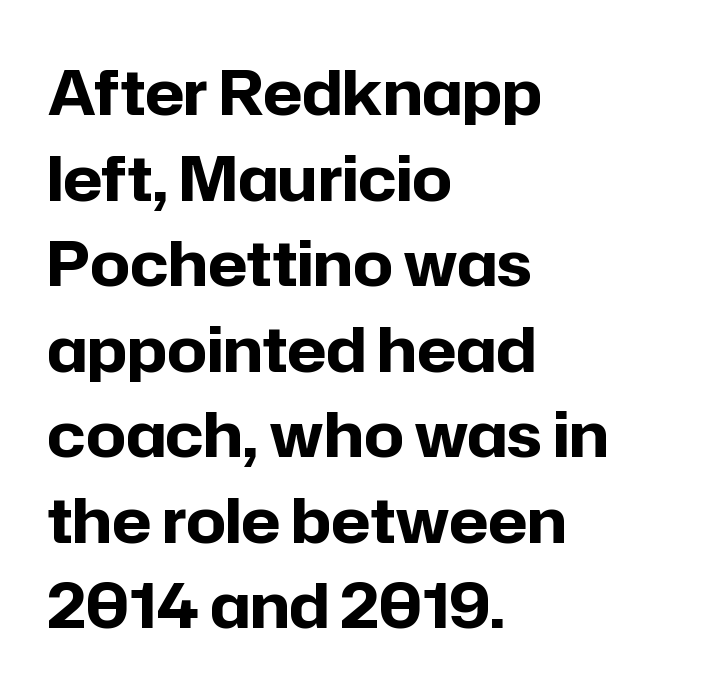
Q: Is the text bold? A: Yes.
Q: Is the text italic (slanted)? A: No, it is upright.
Q: Is the typeface a serif or a sans-serif typeface? A: Sans-serif.
Q: Is the text underlined? A: No.
Q: How is the paragraph aligned? A: Left-aligned.
Q: Is the spacing between letters normal or unusually wide? A: Normal.
Q: Is the spacing between lines tight, normal or loose? A: Normal.
Q: Width (condensed, normal, or wide)? A: Normal.
Q: Stroke contrast? A: Low.
Q: x-height? A: Medium.
Q: Monospaced? A: No.
